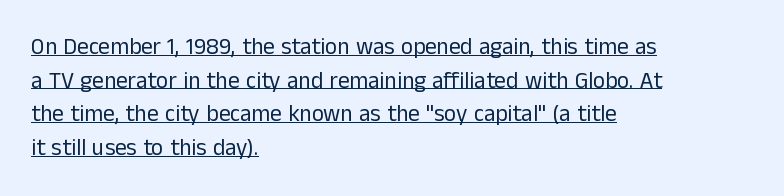
Q: Is the text bold? A: No.
Q: Is the text italic (slanted)? A: No, it is upright.
Q: Is the text underlined? A: Yes.
Q: How is the paragraph aligned? A: Left-aligned.
Q: Is the spacing between letters normal or unusually wide? A: Normal.
Q: Is the spacing between lines tight, normal or loose? A: Normal.
